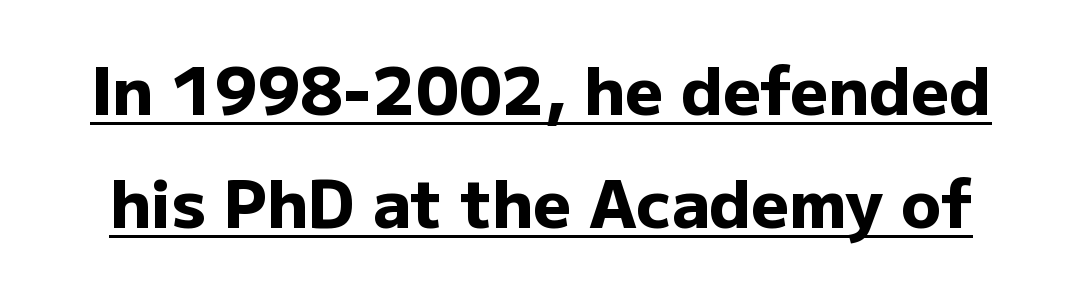
Q: Is the text bold? A: Yes.
Q: Is the text italic (slanted)? A: No, it is upright.
Q: Is the typeface a serif or a sans-serif typeface? A: Sans-serif.
Q: Is the text underlined? A: Yes.
Q: Is the spacing between letters normal or unusually wide? A: Normal.
Q: Width (condensed, normal, or wide)? A: Normal.
Q: Stroke contrast? A: Low.
Q: x-height? A: Medium.
Q: Monospaced? A: No.
